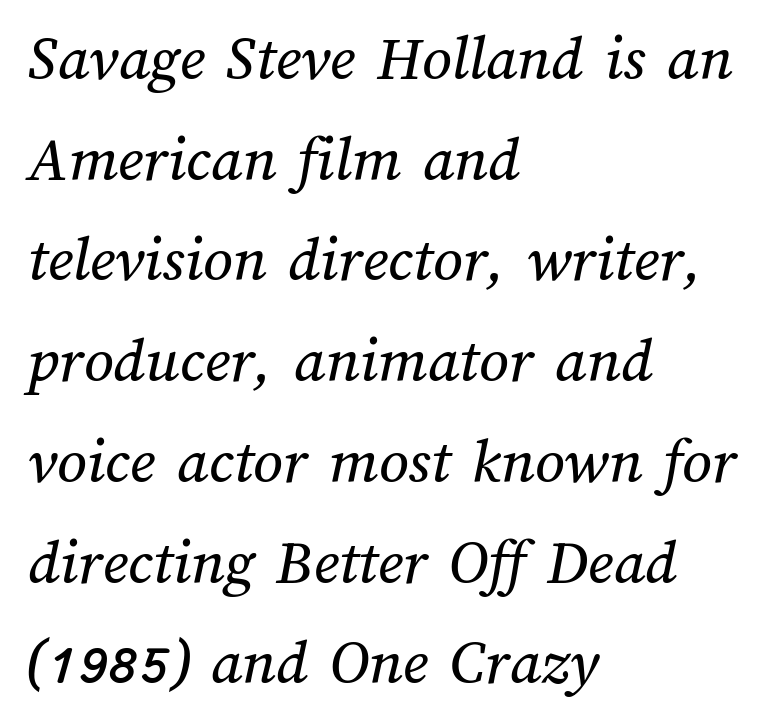
Typeset ragged right — the left edge is the straight one. Whoever set this chose a conventional vertical rhythm. Compared with typical body copy, the letter spacing here is the same. The baseline area is clear. Think of a printed novel: that variable character pitch is what you see here.
